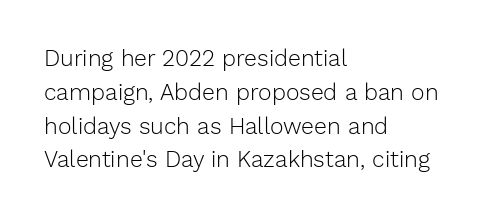
Q: Is the text bold? A: No.
Q: Is the text italic (slanted)? A: No, it is upright.
Q: Is the text underlined? A: No.
Q: How is the paragraph aligned? A: Left-aligned.
Q: Is the spacing between letters normal or unusually wide? A: Normal.
Q: Is the spacing between lines tight, normal or loose? A: Normal.
